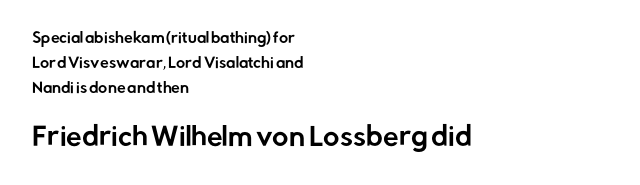
Small over large — that's the arrangement of the two blocks here. The horizontal fit of the characters is conventional and even. No word sits above an underline. Alignment: flush left. Does the lettering tilt? It doesn't — this is upright.
